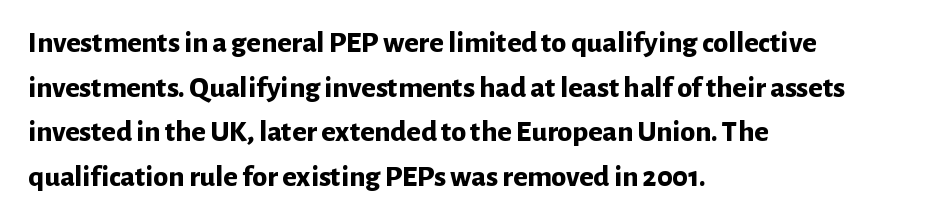
The passage shown is not underscored anywhere. In terms of weight, the rendering is a true, heavy bold. This rendering leaves character spacing at its baseline value. Character widths vary here, with narrow letters taking less room than wide ones.
